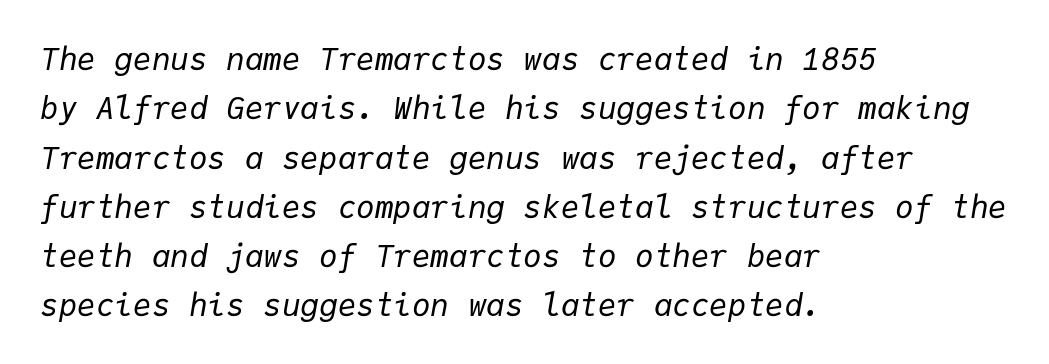
Is the type slanted? Yes — the strokes lean at a clear angle. Summary of vertical rhythm: regular, with standard interline spacing. You could count columns in this text — the font is strictly monospaced. Type without underlining.
